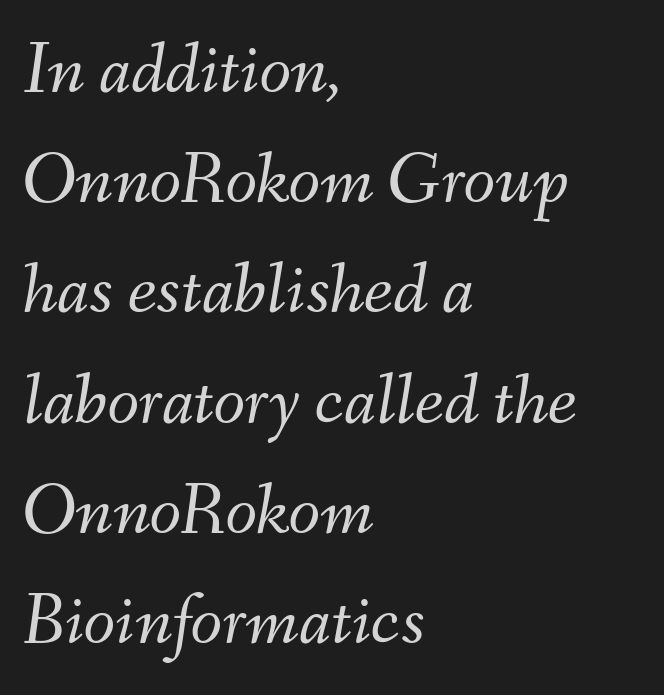
Q: Is the text bold? A: No.
Q: Is the text italic (slanted)? A: Yes, it leans right by about 9 degrees.
Q: Is the text underlined? A: No.
Q: How is the paragraph aligned? A: Left-aligned.
Q: Is the spacing between letters normal or unusually wide? A: Normal.
Q: Is the spacing between lines tight, normal or loose? A: Normal.
Q: Width (condensed, normal, or wide)? A: Normal.
Q: Stroke contrast? A: Medium.
Q: x-height? A: Small.
Q: Monospaced? A: No.
